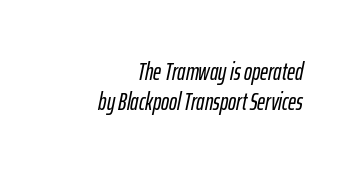
This sample uses an oblique cut, with every glyph tilted off the vertical. What stands out about the letter spacing? Nothing — it is the standard amount. Right-aligned paragraph, ragged on the left. Lines of text with bare space underneath.
